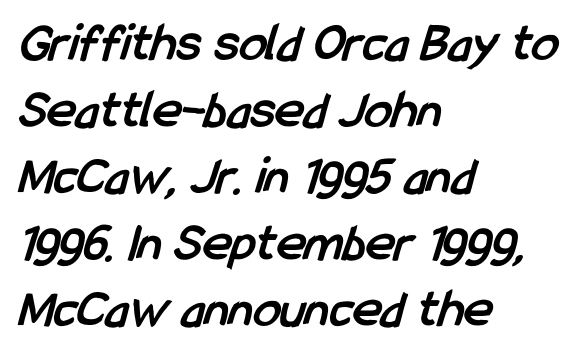
Typesetter's note: full bold, strokes at maximum text heaviness. A typesetter would call this proportional, since set widths differ per character. This sample is left-justified, so line endings fall wherever the words run out. The letters sit at their default tracking, neither squeezed nor spread. The designer went with a sans here, leaving each stem footless.
